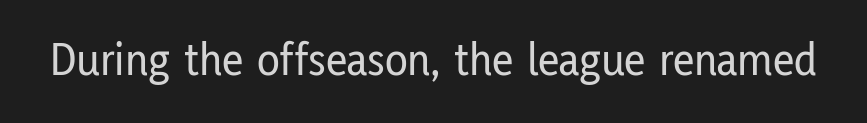
{"serif": "no", "italic": "no", "width": "condensed", "stroke_contrast": "low", "x_height": "medium", "monospaced": "no", "underline": "no", "letter_spacing": "normal", "letter_spacing_em": 0.0, "glyph_px": 47}
